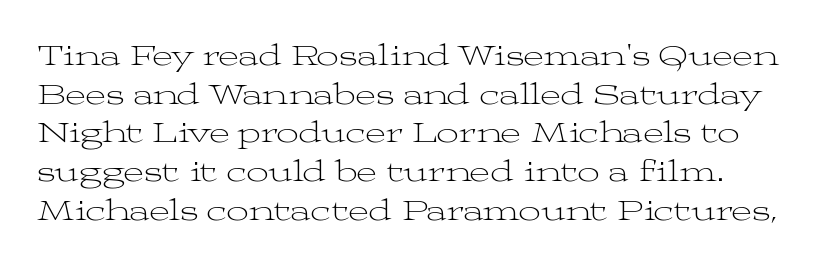
Each letter's strokes conclude with small projecting serifs. The foot of each line stays bare and open. If you measured baseline to baseline, you'd find a middling distance. How are the letters spaced? Ordinarily, with no added tracking. Do the letters lean? They stand straight.
